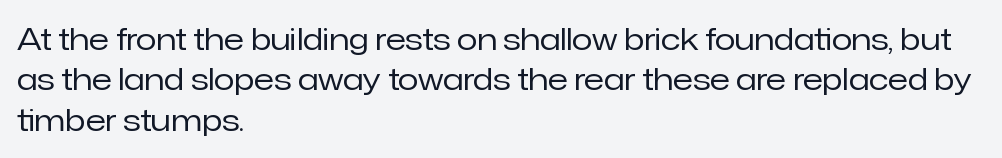
Q: Is the text bold? A: No.
Q: Is the text italic (slanted)? A: No, it is upright.
Q: Is the typeface a serif or a sans-serif typeface? A: Sans-serif.
Q: Is the text underlined? A: No.
Q: How is the paragraph aligned? A: Left-aligned.
Q: Is the spacing between letters normal or unusually wide? A: Normal.
Q: Is the spacing between lines tight, normal or loose? A: Normal.
Q: Width (condensed, normal, or wide)? A: Normal.
Q: Stroke contrast? A: Low.
Q: x-height? A: Medium.
Q: Monospaced? A: No.
